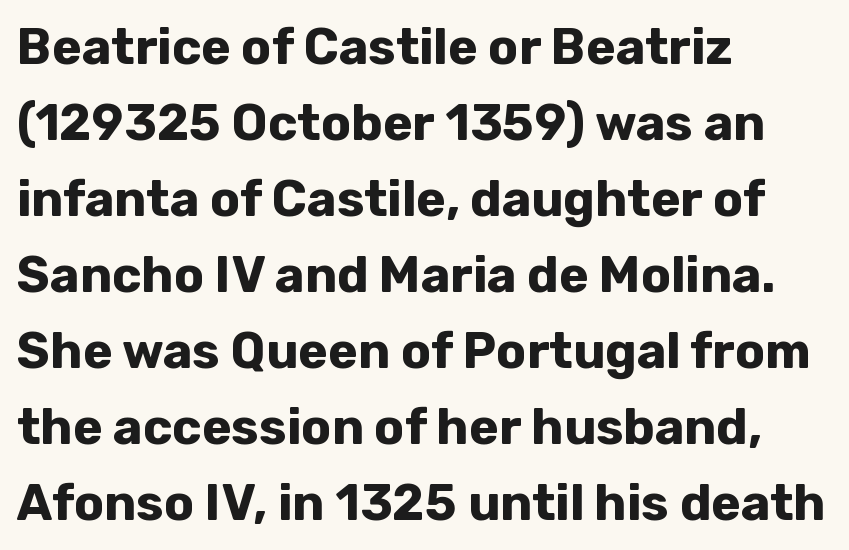
{"serif": "no", "italic": "no", "bold": "yes", "weight": "bold", "width": "normal", "stroke_contrast": "low", "x_height": "medium", "monospaced": "no", "underline": "no", "align": "left", "line_spacing": "normal", "line_spacing_ratio": 1.52, "letter_spacing": "normal", "letter_spacing_em": 0.0, "glyph_px": 50}
